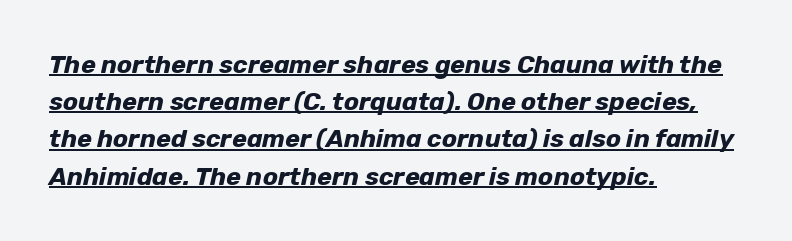
Q: Is the text bold? A: Yes.
Q: Is the text italic (slanted)? A: Yes, it leans right by about 12 degrees.
Q: Is the text underlined? A: Yes.
Q: How is the paragraph aligned? A: Left-aligned.
Q: Is the spacing between letters normal or unusually wide? A: Normal.
Q: Is the spacing between lines tight, normal or loose? A: Normal.
